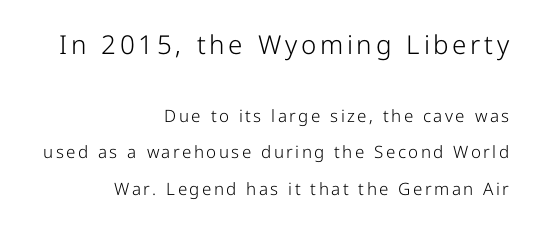
Q: Is the text bold? A: No.
Q: Is the text italic (slanted)? A: No, it is upright.
Q: Is the text underlined? A: No.
Q: How is the paragraph aligned? A: Right-aligned.
Q: Is the spacing between lines tight, normal or loose? A: Loose.
Q: Which block of text is set in a larger size, the first (top) or the second (bottom)? A: The first (top) one.
